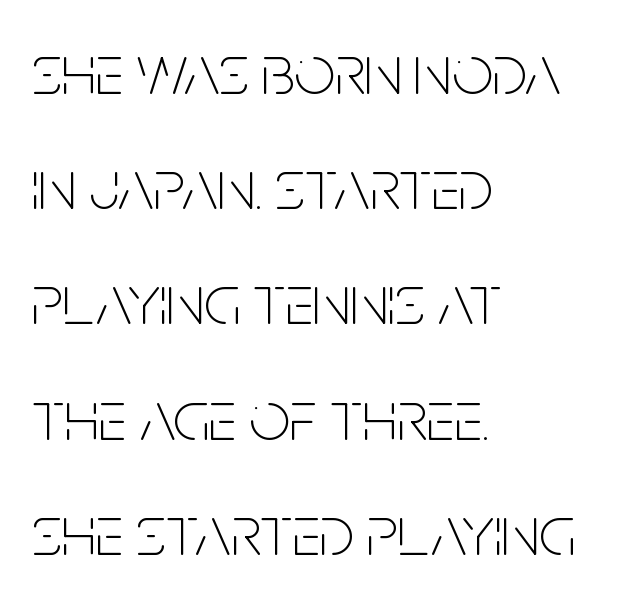
The image shows 72 px thin, condensed sans-serif type, upright; set left-aligned, normal line spacing (1.6x), normal letter spacing, not underlined; low stroke contrast and a large x-height.
